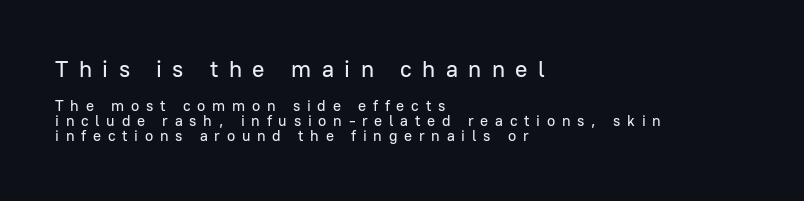
{"italic": "no", "underline": "no", "align": "left", "line_spacing": "tight", "line_spacing_ratio": 1.0, "letter_spacing": "wide", "letter_spacing_em": 0.45, "larger_block": "first", "size_ratio": 1.53, "glyph_px": 23}
